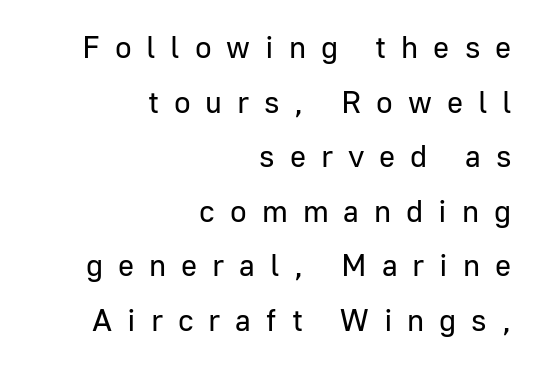
Proportional: the letters do not fall into vertical columns. On a weight scale, this lands at 450 or below. This is sans-serif lettering, the kind often seen on screens and signage. Between one letter and the next there's a generous, obvious gap.
